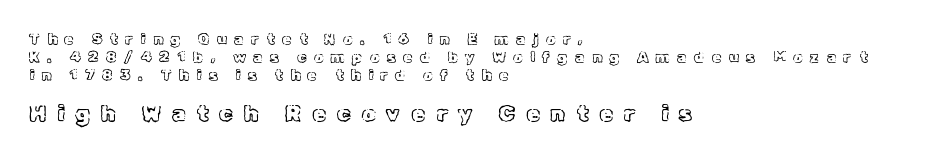
These lines were composed using upright roman letters. Teacher's note: observe the even left margin — that is flush-left alignment. Just letters on the line, the space beneath them empty. In terms of letterspacing, this is a distinctly airy, spread setting. The following chunk of copy outweighs the initial chunk in type size.
